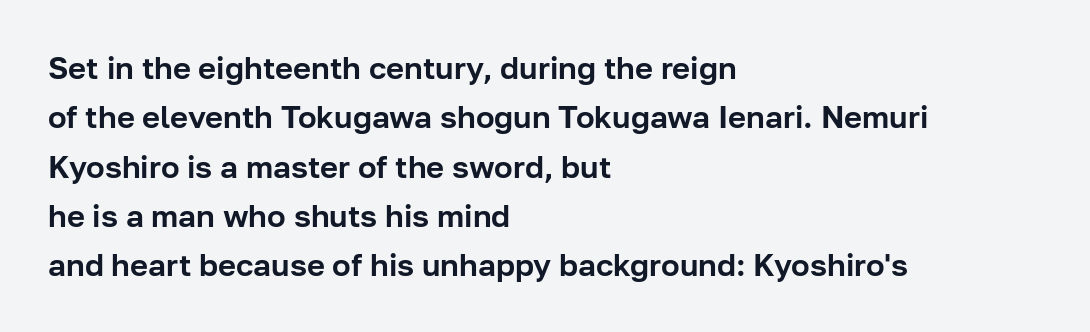
Q: Is the text italic (slanted)? A: No, it is upright.
Q: Is the typeface a serif or a sans-serif typeface? A: Sans-serif.
Q: Is the text underlined? A: No.
Q: How is the paragraph aligned? A: Left-aligned.
Q: Is the spacing between letters normal or unusually wide? A: Normal.
Q: Is the spacing between lines tight, normal or loose? A: Normal.
Q: Width (condensed, normal, or wide)? A: Normal.
Q: Stroke contrast? A: Low.
Q: x-height? A: Medium.
Q: Monospaced? A: No.
